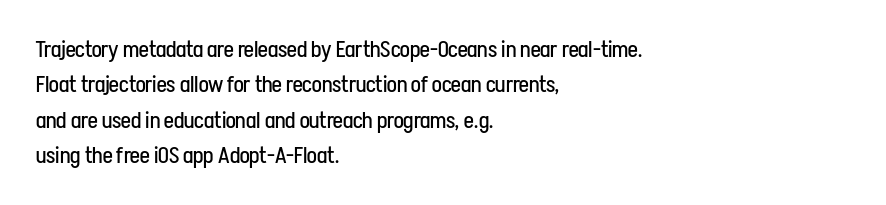
Q: Is the text bold? A: No.
Q: Is the text italic (slanted)? A: No, it is upright.
Q: Is the text underlined? A: No.
Q: How is the paragraph aligned? A: Left-aligned.
Q: Is the spacing between letters normal or unusually wide? A: Normal.
Q: Is the spacing between lines tight, normal or loose? A: Normal.
